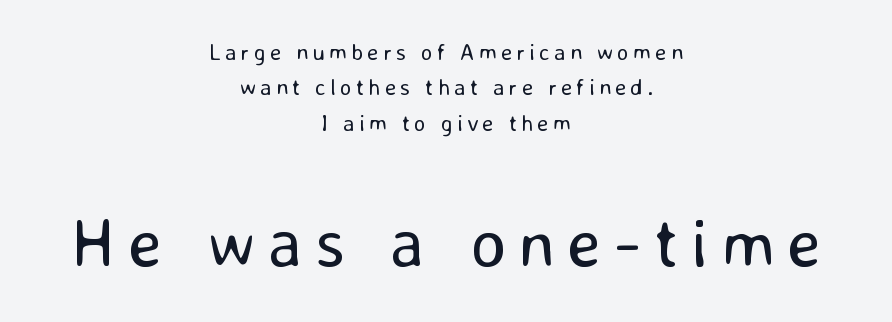
{"serif": "no", "italic": "no", "bold": "no", "weight": "regular", "width": "normal", "stroke_contrast": "low", "x_height": "medium", "monospaced": "no", "underline": "no", "align": "center", "line_spacing": "normal", "line_spacing_ratio": 1.54, "larger_block": "second", "size_ratio": 3.0, "glyph_px": 69}
